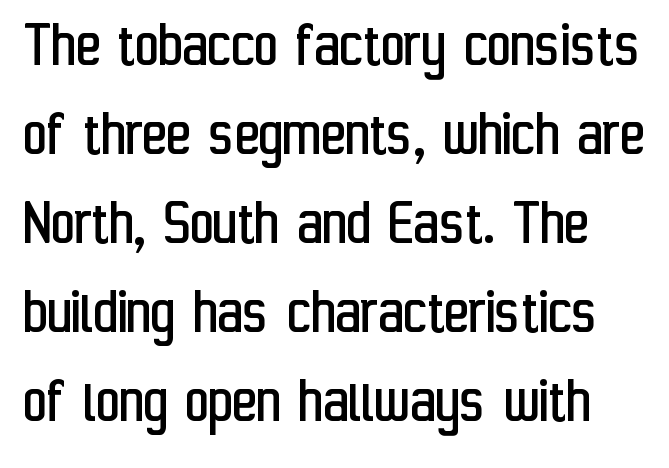
The image shows 66 px regular-weight, condensed sans-serif type, upright; set normal line spacing (1.35x), normal letter spacing, not underlined; low stroke contrast and a medium x-height.
